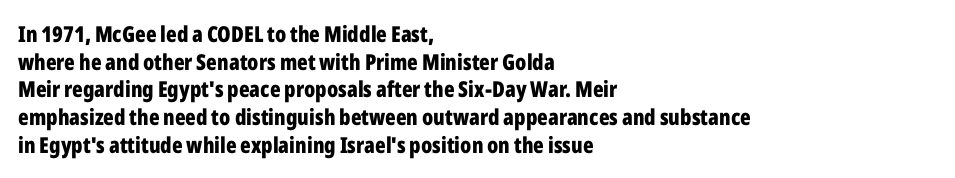
The image shows 22 px bold type, upright; set left-aligned, normal line spacing (1.26x), normal letter spacing, not underlined.
